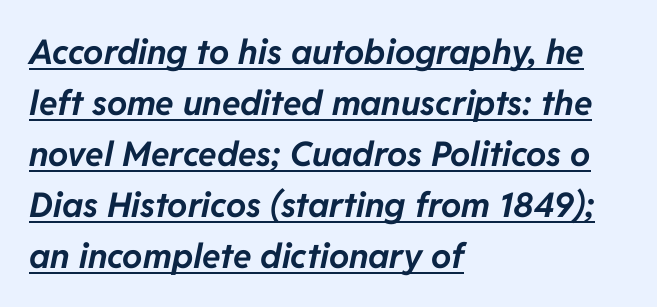
Tall strokes in this sample are angled rather than plumb. Like a heading marked for emphasis, these lines bear an underscore. A typesetter would call this proportional, since set widths differ per character. A full-strength bold gives these letters their thick strokes. Quick note: interline space is typical. Nothing unusual about the tracking: characters are spaced as the font intends.
